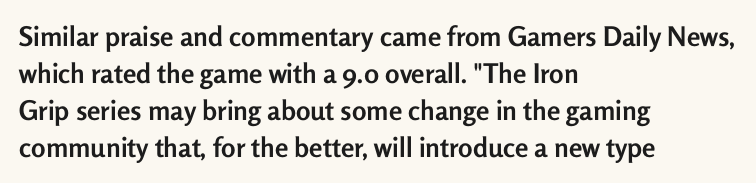
Every character sits straight up, as roman type does. Words appear dense and cohesive because spacing is normal. On the weight axis this lands at bold, roughly 700. In terms of leading, this rendering sits right in the middle.
